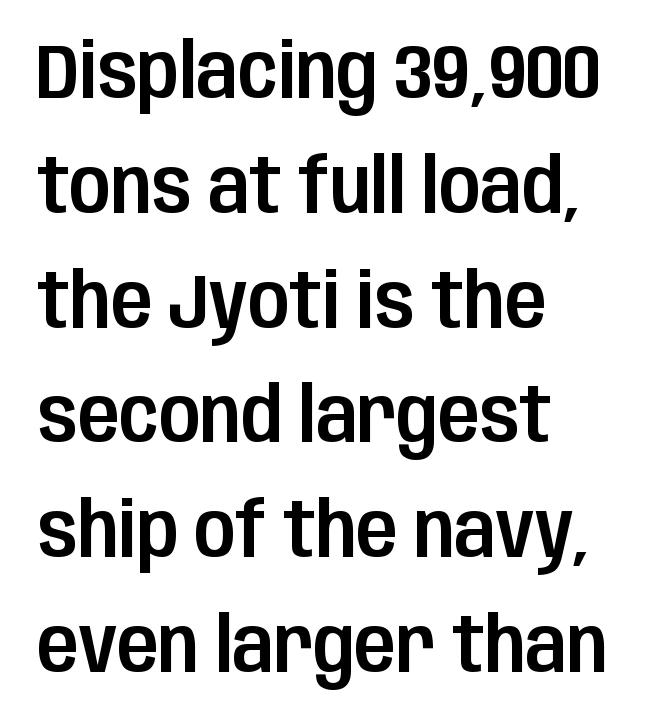
Designer's note — italics off, roman on. The line-height multiplier appears to be the usual default. Descenders hang freely into open space. You could not count columns in this text — the font is proportionally spaced.
